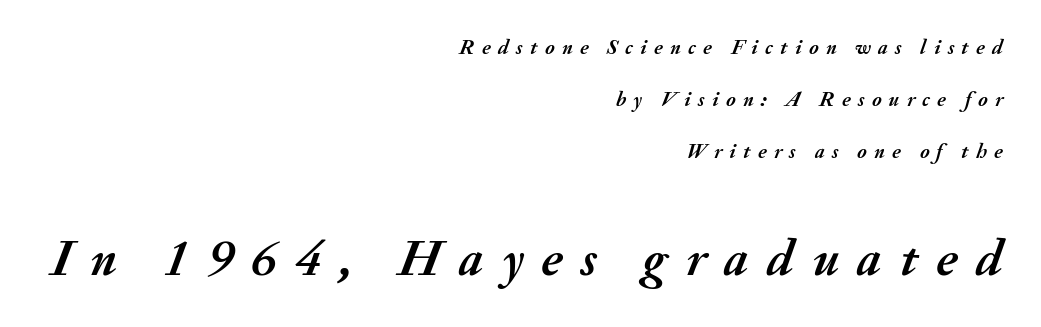
The image shows 52 px semibold type, italic (leaning right); set right-aligned, loose line spacing (2.47x), unusually wide letter spacing (+0.35 em), not underlined; the second (bottom) block is 2.48x larger; medium stroke contrast and a small x-height.
